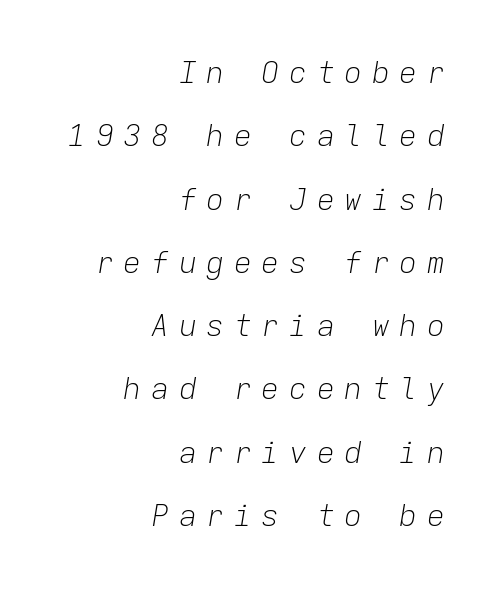
Q: Is the text bold? A: No.
Q: Is the text italic (slanted)? A: Yes, it leans right by about 9 degrees.
Q: Is the text underlined? A: No.
Q: How is the paragraph aligned? A: Right-aligned.
Q: Is the spacing between letters normal or unusually wide? A: Unusually wide.
Q: Is the spacing between lines tight, normal or loose? A: Loose.
Q: Width (condensed, normal, or wide)? A: Normal.
Q: Stroke contrast? A: Low.
Q: x-height? A: Medium.
Q: Monospaced? A: Yes.
